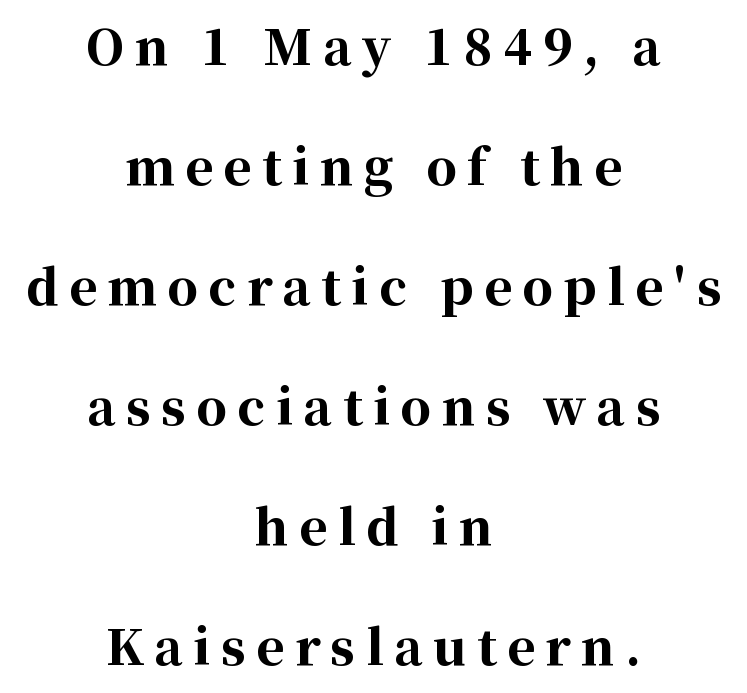
The image shows 48 px bold serif type, upright; set centered, loose line spacing (2.5x), unusually wide letter spacing (+0.22 em), not underlined; high stroke contrast and a medium x-height.
